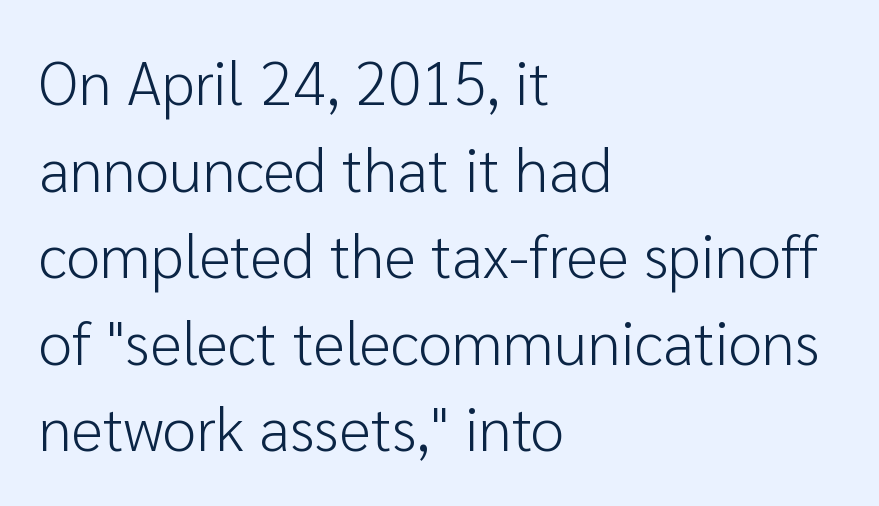
{"serif": "no", "italic": "no", "bold": "no", "weight": "light", "width": "normal", "stroke_contrast": "low", "x_height": "medium", "monospaced": "no", "underline": "no", "align": "left", "line_spacing": "normal", "line_spacing_ratio": 1.42, "letter_spacing": "normal", "letter_spacing_em": 0.0, "glyph_px": 61}
